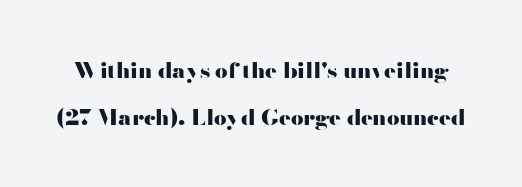
The strokes are fattened all the way to bold. The line-height multiplier appears high, well above default. The specimen reads as upright at a glance. Descenders are the only things crossing below the line. Compared with typical body copy, the letter spacing here is the same.
